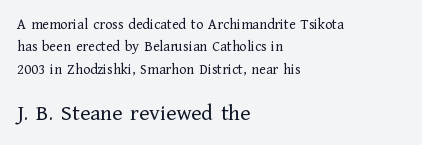
The image shows 23 px text type, upright; set left-aligned, normal line spacing (1.49x), normal letter spacing, not underlined; the second (bottom) block is 1.53x larger.
